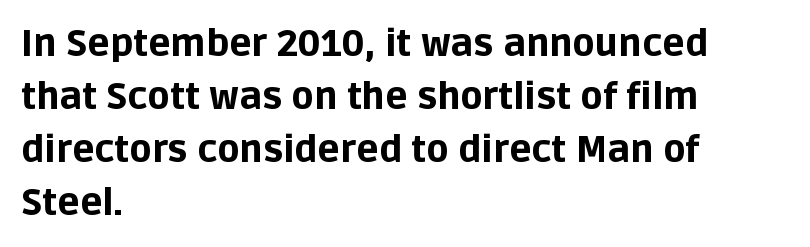
To sum up the face: it is a sans, with no serifs. Students, note that the glyphs here touch the page at normal intervals. Here the designer chose a conventional face with non-uniform glyph widths. In CSS terms this would be text-align: left.
